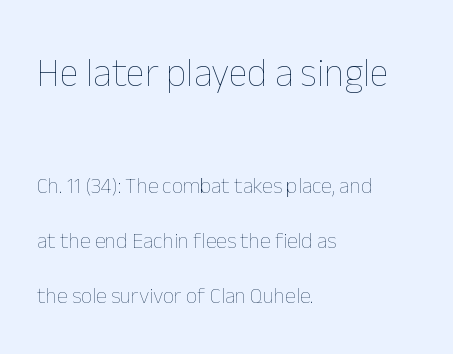
{"italic": "no", "bold": "no", "weight": "thin", "width": "normal", "stroke_contrast": "low", "x_height": "medium", "monospaced": "no", "underline": "no", "align": "left", "line_spacing": "loose", "line_spacing_ratio": 2.49, "letter_spacing": "normal", "letter_spacing_em": 0.0, "larger_block": "first", "size_ratio": 1.77, "glyph_px": 39}
